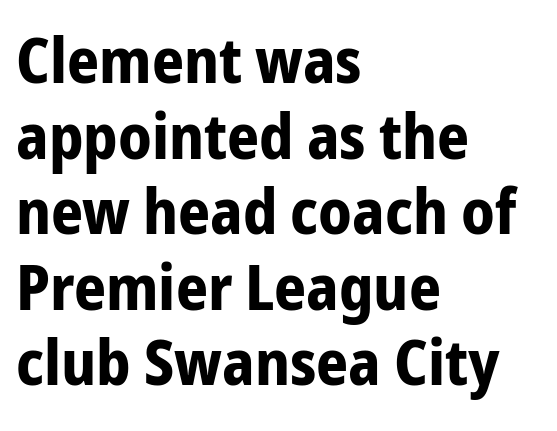
{"serif": "no", "italic": "no", "bold": "yes", "weight": "bold", "width": "condensed", "stroke_contrast": "low", "x_height": "medium", "monospaced": "no", "underline": "no", "align": "left", "line_spacing_ratio": 1.2, "letter_spacing": "normal", "letter_spacing_em": 0.0, "glyph_px": 63}
